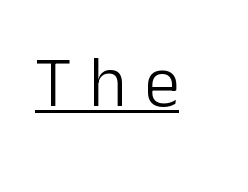
The weight would be labelled regular, book, light, or lighter still. Spacing verdict: proportional, widths tailored to each character. Characters remain perfectly vertical along every line. The tracking jumps out immediately: characters are airy and widely separated. Unlike a traditional serif, this face leaves its strokes unadorned.
